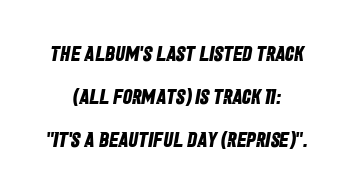
How would I describe the line gaps? Wide and relaxed. The letters are bold, with thick, heavy strokes. Standard letterfit; no display-style spreading of the glyphs. Compared with a flush-left layout, this one balances lines on the center instead. A bare baseline throughout the passage.
